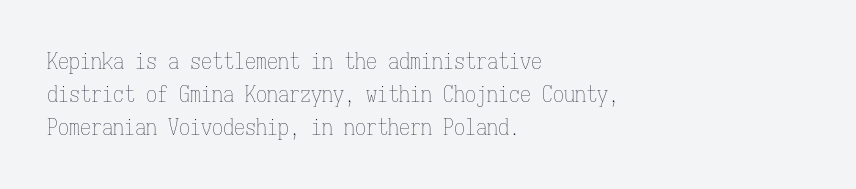
{"italic": "no", "bold": "no", "underline": "no", "align": "left", "line_spacing": "normal", "line_spacing_ratio": 1.49, "letter_spacing": "normal", "letter_spacing_em": 0.0, "glyph_px": 22}
